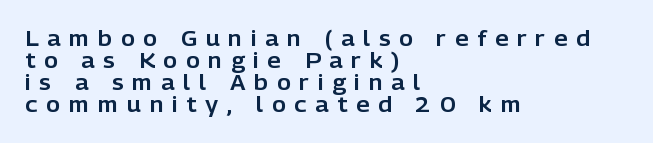
All the whitespace from short lines collects on the right. Clear beneath every line of the passage. Upright lettering throughout. This sample uses expanded letter spacing, leaving extra air between glyphs.
